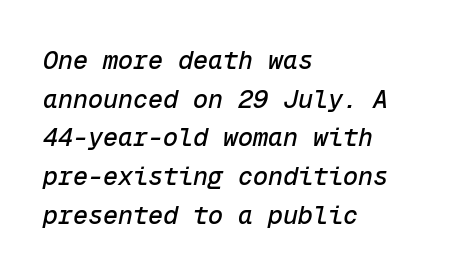
The image shows 25 px text type, italic (leaning right); set left-aligned, normal line spacing (1.55x), normal letter spacing, not underlined.
